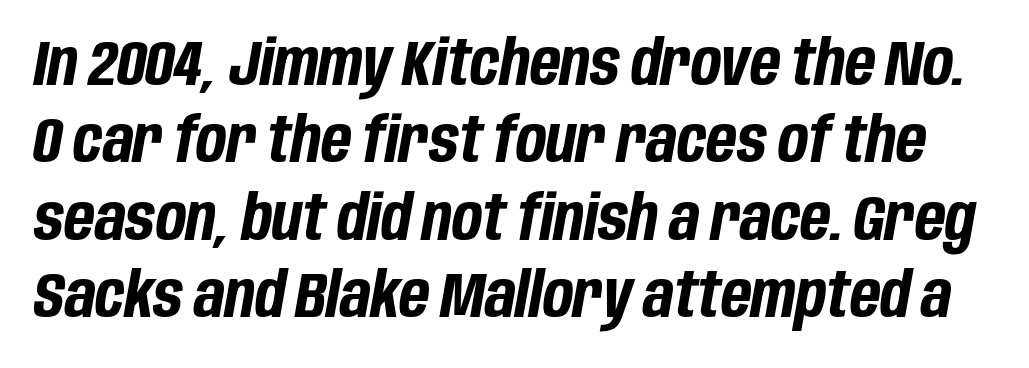
The image shows 63 px bold, condensed type, italic (leaning right); set line spacing 1.23x, normal letter spacing, not underlined; low stroke contrast and a large x-height.
